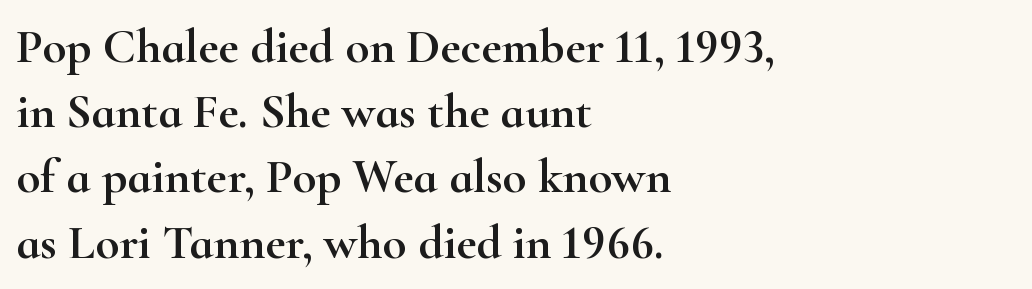
The image shows 49 px wide serif type, upright; set left-aligned, normal line spacing (1.33x), normal letter spacing, not underlined; high stroke contrast and a small x-height.
